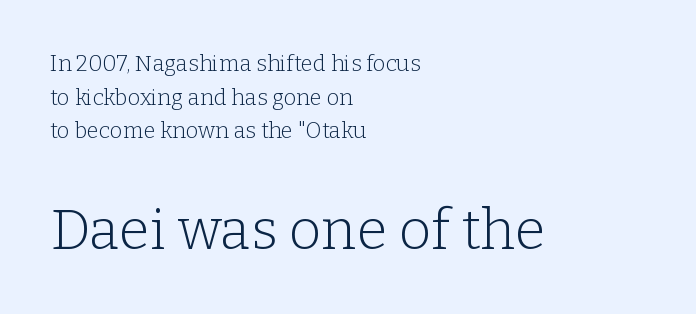
{"serif": "yes", "italic": "no", "bold": "no", "weight": "light", "width": "normal", "stroke_contrast": "low", "x_height": "medium", "monospaced": "no", "underline": "no", "align": "left", "line_spacing": "normal", "line_spacing_ratio": 1.53, "letter_spacing": "normal", "letter_spacing_em": 0.0, "larger_block": "second", "size_ratio": 2.55, "glyph_px": 56}
